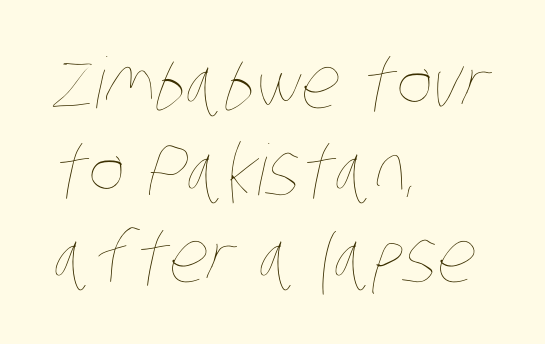
{"bold": "no", "weight": "thin", "width": "condensed", "stroke_contrast": "low", "x_height": "large", "monospaced": "no", "underline": "no", "align": "left", "line_spacing_ratio": 1.24, "letter_spacing": "normal", "letter_spacing_em": 0.0, "glyph_px": 70}
